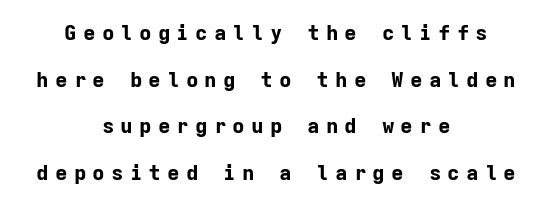
Typographic density is high because the face is bold. Does the copy run flush right? No — it is centered line by line. Loose tracking; the words dissolve into strings of separated letters. The rendering uses a large line-height, opening up the rows. Notice how the stems are strictly vertical — no italics here. Bare-footed words on every line.
